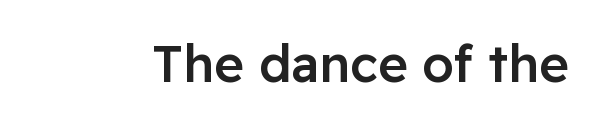
The image shows 51 px semibold sans-serif type, upright; set normal letter spacing, not underlined; low stroke contrast and a medium x-height.
